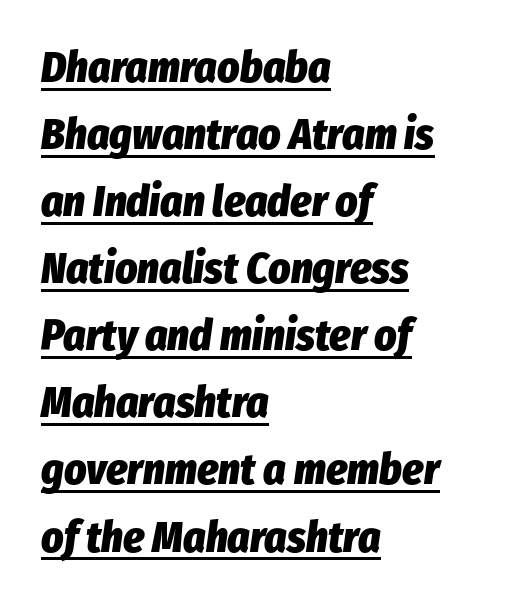
The image shows 43 px heavy, condensed type, italic (leaning right); set left-aligned, normal line spacing (1.56x), normal letter spacing, underlined; low stroke contrast and a medium x-height.
